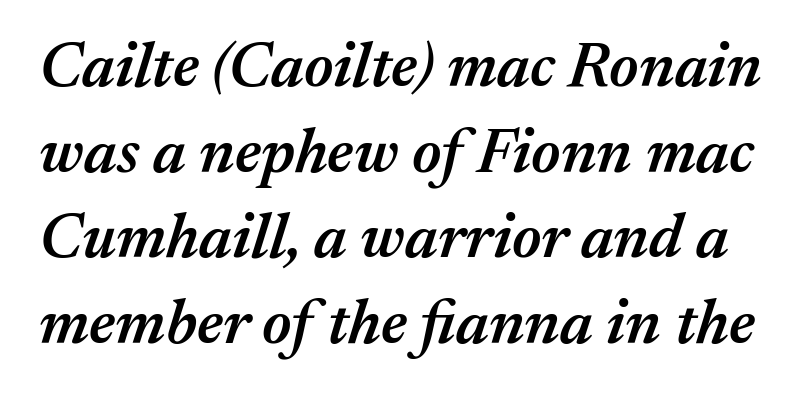
{"italic": "yes", "lean": "right", "slant_degrees": 17, "bold": "semi", "weight": "semibold", "width": "normal", "stroke_contrast": "medium", "x_height": "medium", "monospaced": "no", "underline": "no", "line_spacing": "normal", "line_spacing_ratio": 1.36, "letter_spacing": "normal", "letter_spacing_em": 0.0, "glyph_px": 63}
